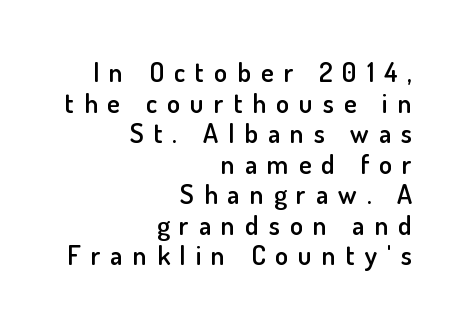
{"italic": "no", "bold": "semi", "underline": "no", "align": "right", "line_spacing": "tight", "line_spacing_ratio": 1.13, "letter_spacing": "wide", "letter_spacing_em": 0.37, "glyph_px": 27}
